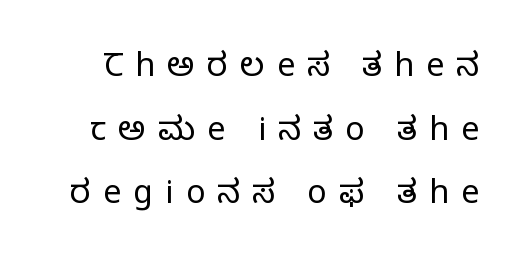
{"serif": "yes", "italic": "no", "bold": "no", "weight": "regular", "width": "normal", "stroke_contrast": "low", "x_height": "large", "monospaced": "no", "underline": "no", "line_spacing": "loose", "line_spacing_ratio": 1.99, "letter_spacing": "wide", "letter_spacing_em": 0.38, "glyph_px": 32}
